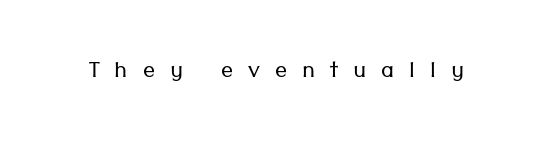
{"serif": "no", "italic": "no", "bold": "no", "weight": "light", "width": "normal", "stroke_contrast": "low", "x_height": "medium", "monospaced": "no", "underline": "no", "letter_spacing": "wide", "letter_spacing_em": 0.5, "glyph_px": 30}
